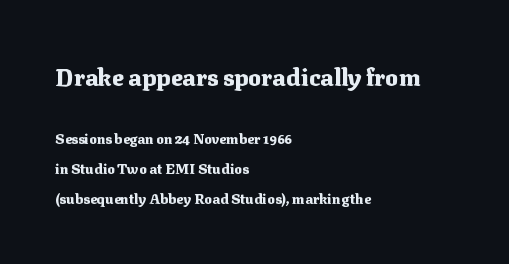
Rule under the text: the space is simply empty. Layout note: lines flush left. These words are printed bold, with thick strokes throughout. A student would notice the top passage is typeset larger than what follows. Vertical spacing — loose. Unlike italic type, these characters show no tilt at all.
